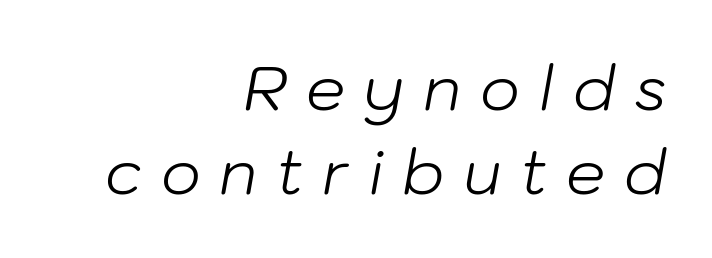
{"italic": "yes", "lean": "right", "slant_degrees": 10, "bold": "no", "weight": "light", "width": "normal", "stroke_contrast": "low", "x_height": "medium", "monospaced": "no", "underline": "no", "align": "right", "line_spacing": "normal", "line_spacing_ratio": 1.35, "letter_spacing": "wide", "letter_spacing_em": 0.3, "glyph_px": 62}
